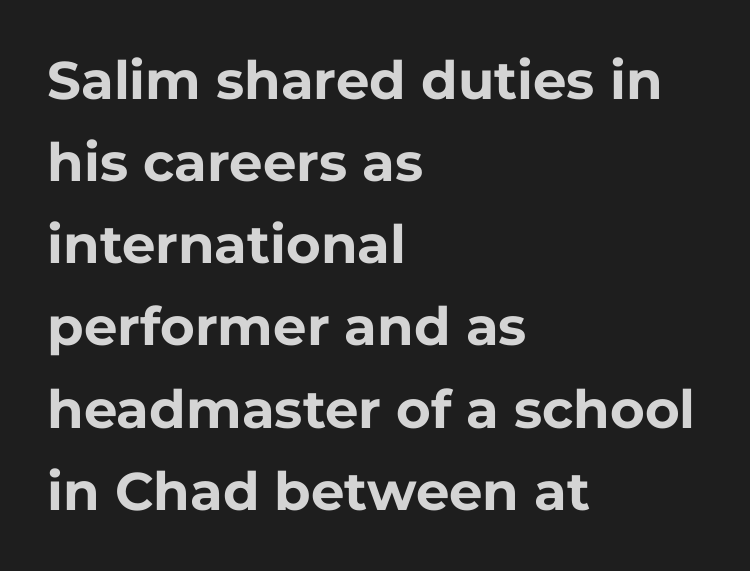
{"serif": "no", "italic": "no", "bold": "yes", "weight": "bold", "width": "normal", "stroke_contrast": "low", "x_height": "medium", "monospaced": "no", "underline": "no", "align": "left", "line_spacing": "normal", "line_spacing_ratio": 1.55, "letter_spacing": "normal", "letter_spacing_em": 0.0, "glyph_px": 53}
